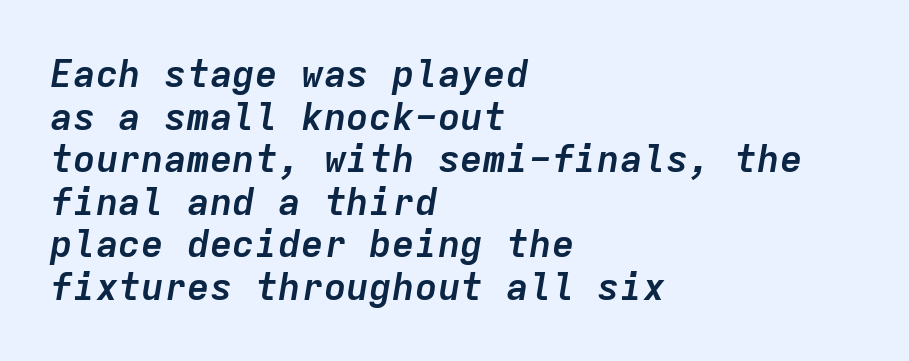
The image shows 38 px semibold type, italic (leaning right), monospaced; set left-aligned, tight line spacing (1.12x), normal letter spacing, not underlined; low stroke contrast and a medium x-height.
